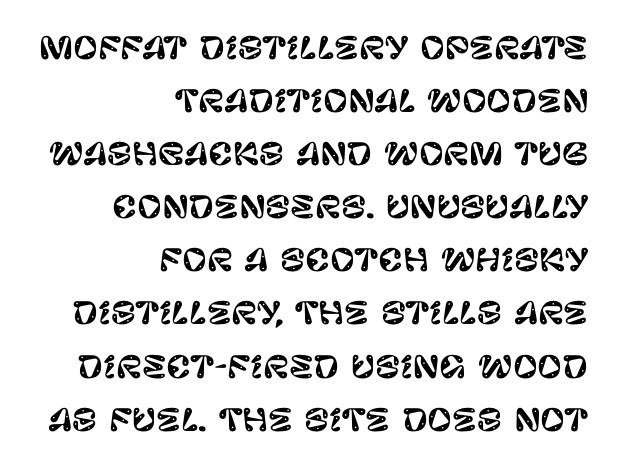
{"serif": "no", "width": "normal", "stroke_contrast": "low", "x_height": "large", "monospaced": "no", "underline": "no", "align": "right", "line_spacing_ratio": 1.77, "letter_spacing": "normal", "letter_spacing_em": 0.0, "glyph_px": 30}
